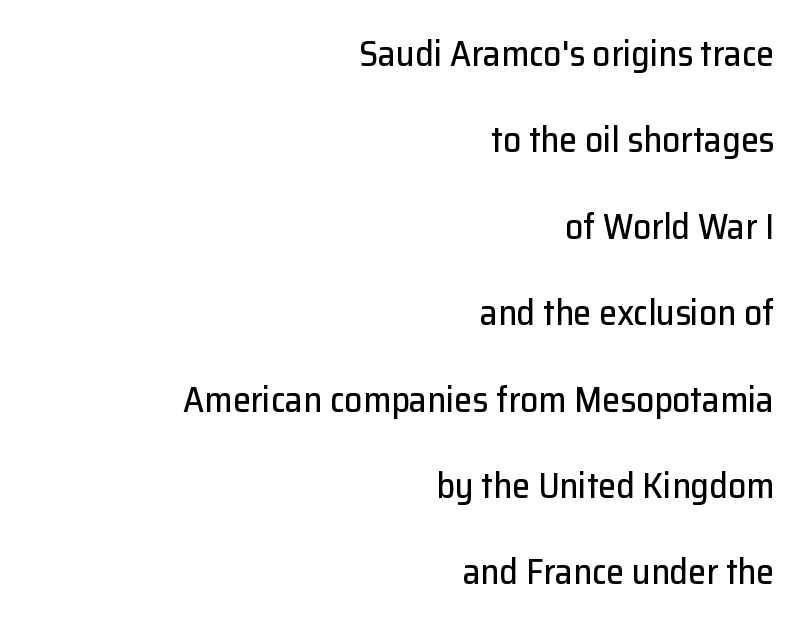
The image shows 36 px sans-serif type, upright; set right-aligned, loose line spacing (2.4x), normal letter spacing, not underlined; low stroke contrast and a medium x-height.
